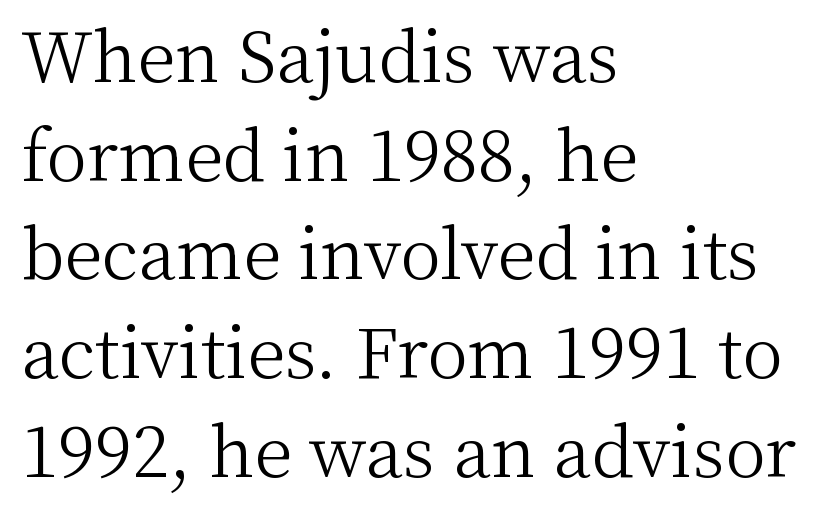
The image shows 69 px light serif type, upright; set left-aligned, normal line spacing (1.43x), normal letter spacing, not underlined; medium stroke contrast and a medium x-height.
